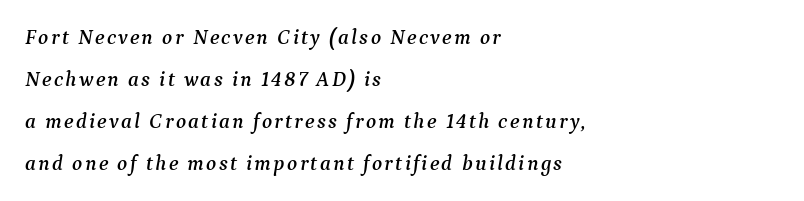
Q: Is the text italic (slanted)? A: Yes, it leans right by about 9 degrees.
Q: Is the text underlined? A: No.
Q: How is the paragraph aligned? A: Left-aligned.
Q: Is the spacing between lines tight, normal or loose? A: Loose.
